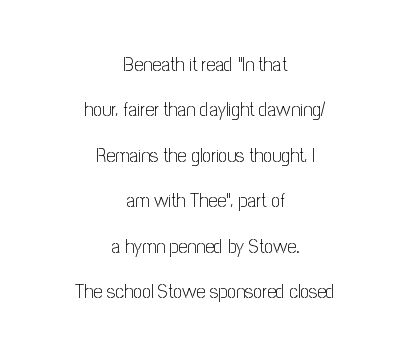
{"italic": "no", "bold": "no", "underline": "no", "align": "center", "line_spacing": "loose", "line_spacing_ratio": 2.27, "letter_spacing": "normal", "letter_spacing_em": 0.0, "glyph_px": 20}
